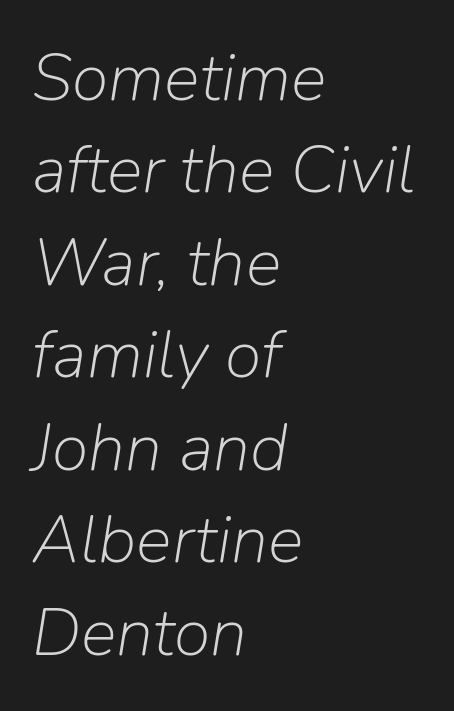
Q: Is the text bold? A: No.
Q: Is the text italic (slanted)? A: Yes, it leans right by about 9 degrees.
Q: Is the text underlined? A: No.
Q: How is the paragraph aligned? A: Left-aligned.
Q: Is the spacing between letters normal or unusually wide? A: Normal.
Q: Is the spacing between lines tight, normal or loose? A: Normal.
Q: Width (condensed, normal, or wide)? A: Normal.
Q: Stroke contrast? A: Low.
Q: x-height? A: Medium.
Q: Monospaced? A: No.
